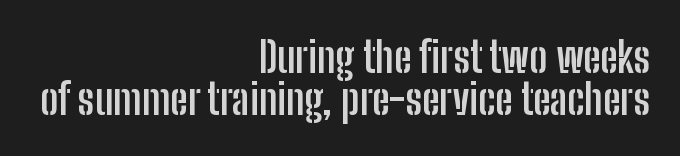
Q: Is the text bold? A: Yes.
Q: Is the text italic (slanted)? A: No, it is upright.
Q: Is the typeface a serif or a sans-serif typeface? A: Sans-serif.
Q: Is the text underlined? A: No.
Q: How is the paragraph aligned? A: Right-aligned.
Q: Is the spacing between letters normal or unusually wide? A: Normal.
Q: Is the spacing between lines tight, normal or loose? A: Tight.
Q: Width (condensed, normal, or wide)? A: Condensed.
Q: Stroke contrast? A: Low.
Q: x-height? A: Medium.
Q: Monospaced? A: No.
